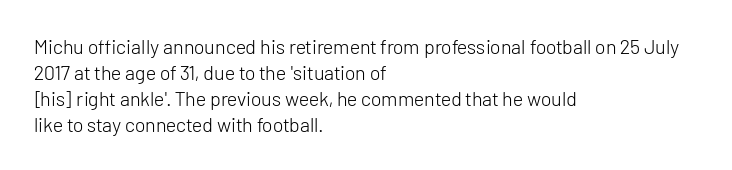
Q: Is the text bold? A: No.
Q: Is the text italic (slanted)? A: No, it is upright.
Q: Is the text underlined? A: No.
Q: How is the paragraph aligned? A: Left-aligned.
Q: Is the spacing between letters normal or unusually wide? A: Normal.
Q: Is the spacing between lines tight, normal or loose? A: Normal.
